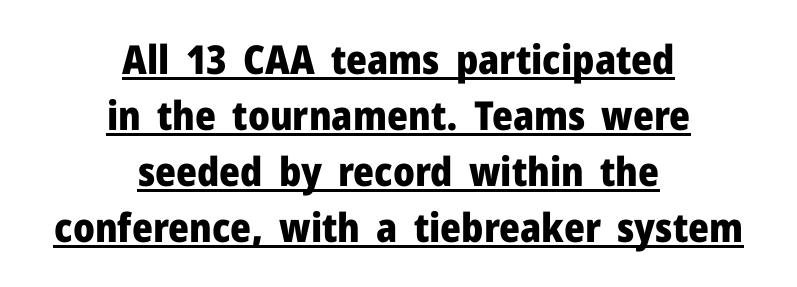
Casual observation: everything's sitting right in the middle. The line texture is even and compact thanks to regular tracking. This block has exactly the height ordinary leading produces. These characters rest on top of a visible drawn line. Bold? Absolutely — the strokes are thick and heavy. What kind of face is this? One without serifs — a sans.
